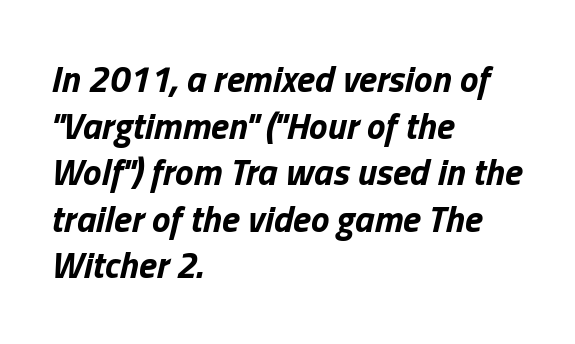
Quick note: underline off. The letters sit at their default tracking, neither squeezed nor spread. The letters are slanted; this is an italic face. How heavy is the stroke? Heavy — this is a bold. If you drew a ruler down the left edge, every line would touch it. A normal amount of white space separates one row of letters from the next.
